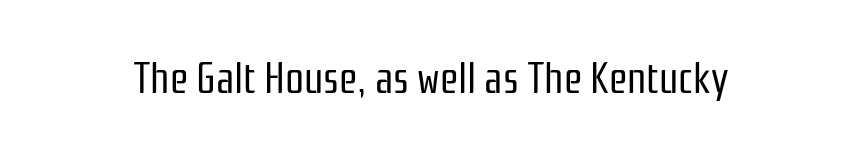
The baseline area is clear. The axis of the letterforms is exactly vertical. Letterform terminals end flat and unadorned throughout the passage. Weight class: somewhere from thin through regular. Short note: letters normally spaced. Looks like regular typesetting: each glyph gets only the width it needs.
